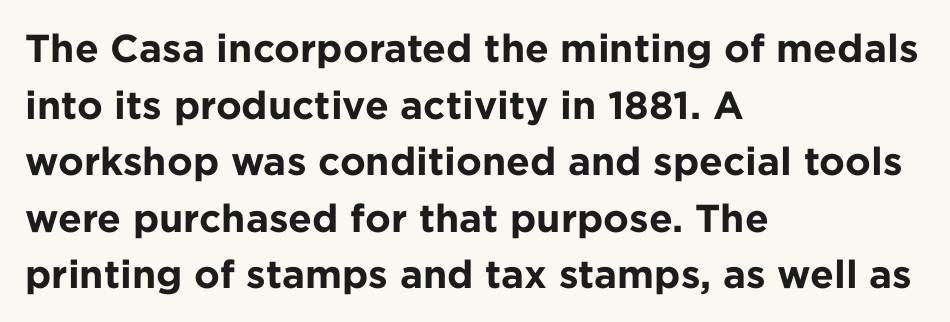
{"serif": "no", "italic": "no", "bold": "yes", "weight": "bold", "width": "normal", "stroke_contrast": "low", "x_height": "medium", "monospaced": "no", "underline": "no", "align": "left", "line_spacing": "normal", "line_spacing_ratio": 1.45, "letter_spacing": "normal", "letter_spacing_em": 0.0, "glyph_px": 39}
